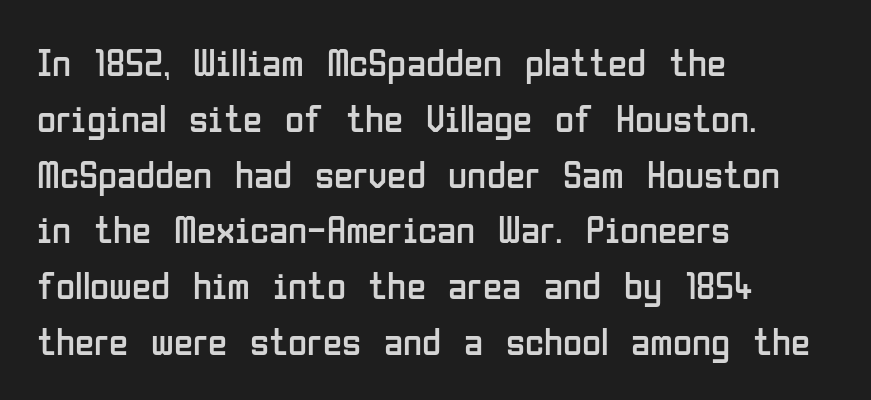
{"serif": "no", "italic": "no", "bold": "no", "weight": "regular", "width": "condensed", "stroke_contrast": "low", "x_height": "medium", "monospaced": "no", "underline": "no", "align": "left", "line_spacing": "normal", "line_spacing_ratio": 1.43, "letter_spacing": "normal", "letter_spacing_em": 0.0, "glyph_px": 39}
